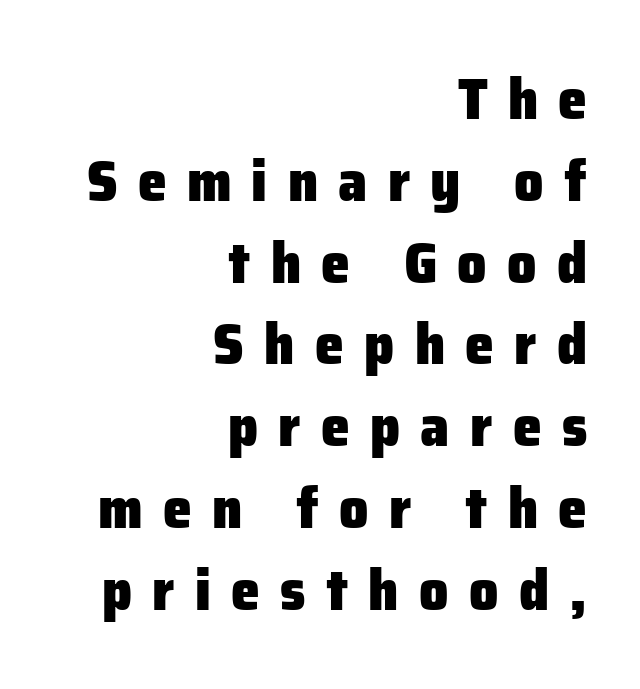
The rows are spaced the way most documents space them. Underline: absent. Varying glyph widths throughout — classic text-font behaviour. Each line ends at the same right margin while the left side varies. In terms of letterspacing, this is a distinctly airy, spread setting. In terms of weight, the rendering is a true, heavy bold.
